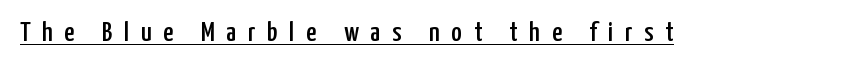
The image shows 28 px condensed sans-serif type, upright; set unusually wide letter spacing (+0.42 em), underlined; low stroke contrast and a medium x-height.
